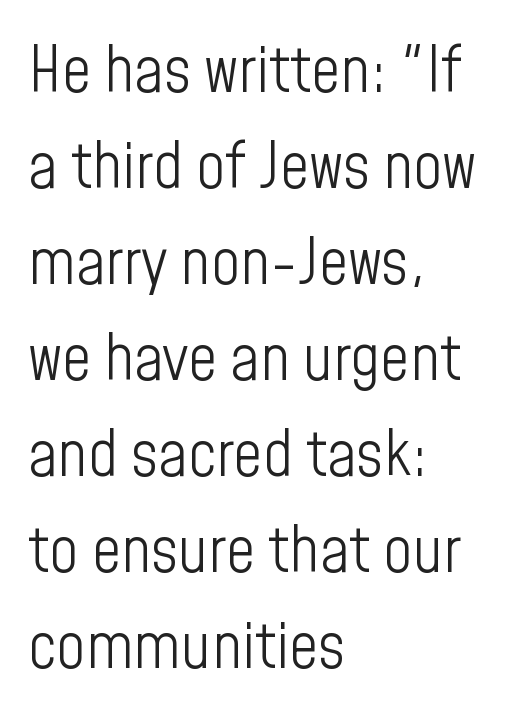
{"serif": "no", "italic": "no", "bold": "no", "weight": "light", "width": "condensed", "stroke_contrast": "low", "x_height": "medium", "monospaced": "no", "underline": "no", "align": "left", "line_spacing": "normal", "line_spacing_ratio": 1.5, "letter_spacing": "normal", "letter_spacing_em": 0.0, "glyph_px": 64}
